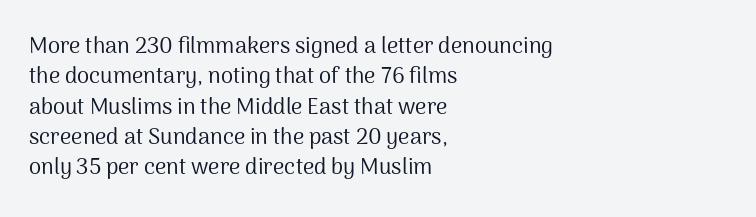
A quiet, ordinary-to-light weight characterises the typeface. The text block is weighted toward the left margin, trailing off unevenly rightward. This rendering leaves character spacing at its baseline value. Characters remain perfectly vertical along every line. The strip under each line holds only bare page.
